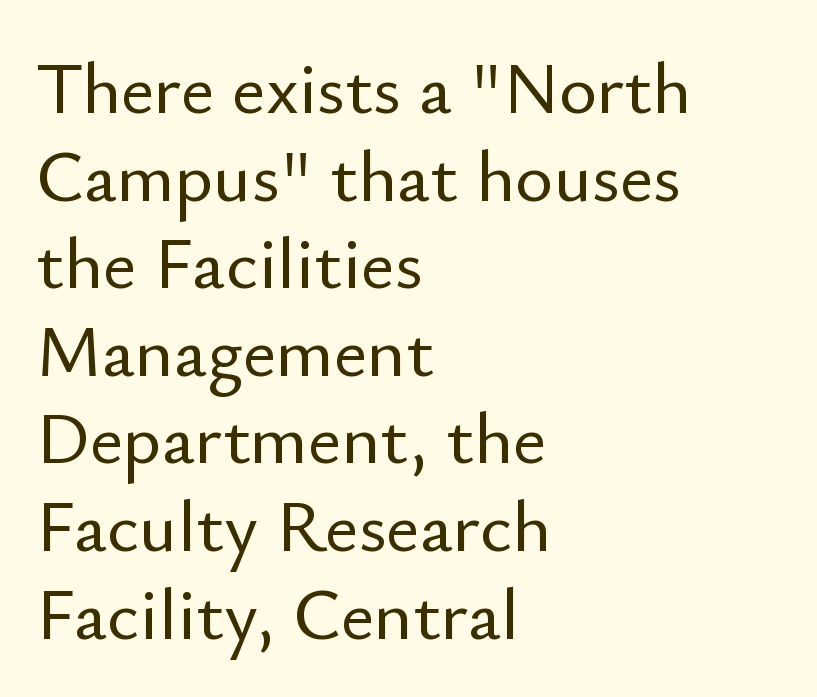
The image shows 73 px sans-serif type, upright; set left-aligned, line spacing 1.2x, normal letter spacing, not underlined; low stroke contrast and a small x-height.
